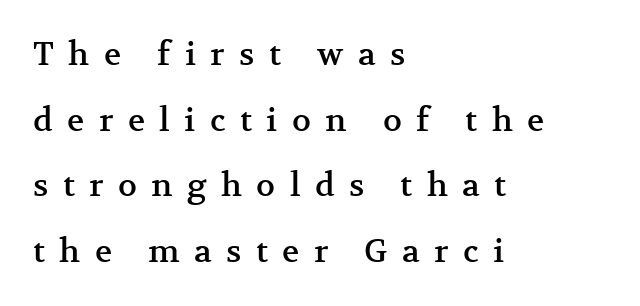
Every character sits straight up, as roman type does. The vertical gap from one line to the next is large. Note: serifs present on the glyphs. The passage shown has open, widely tracked lettering throughout.
